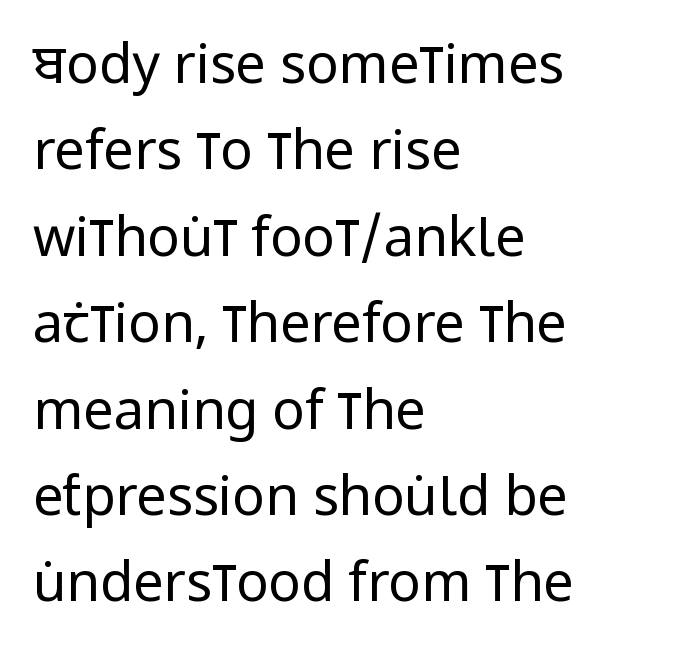
Q: Is the text bold? A: No.
Q: Is the text italic (slanted)? A: No, it is upright.
Q: Is the typeface a serif or a sans-serif typeface? A: Sans-serif.
Q: Is the text underlined? A: No.
Q: How is the paragraph aligned? A: Left-aligned.
Q: Is the spacing between letters normal or unusually wide? A: Normal.
Q: Is the spacing between lines tight, normal or loose? A: Normal.
Q: Width (condensed, normal, or wide)? A: Condensed.
Q: Stroke contrast? A: Low.
Q: x-height? A: Large.
Q: Monospaced? A: No.
